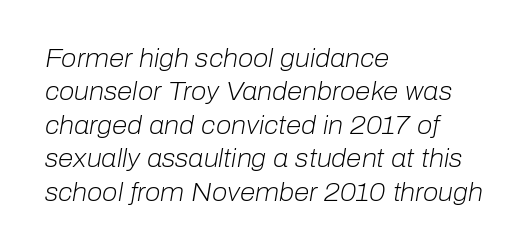
The image shows 25 px text type, italic (leaning right); set left-aligned, normal line spacing (1.34x), normal letter spacing, not underlined.
